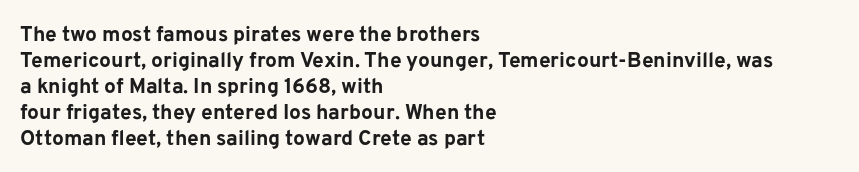
{"italic": "no", "bold": "yes", "underline": "no", "align": "left", "line_spacing_ratio": 1.24, "letter_spacing": "normal", "letter_spacing_em": 0.0, "glyph_px": 21}
